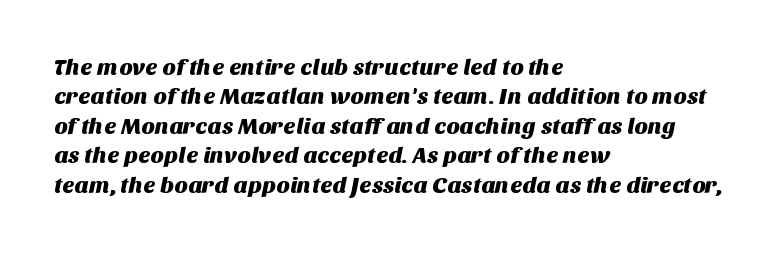
{"underline": "no", "align": "left", "line_spacing": "normal", "line_spacing_ratio": 1.28, "letter_spacing": "normal", "letter_spacing_em": 0.0, "glyph_px": 23}
